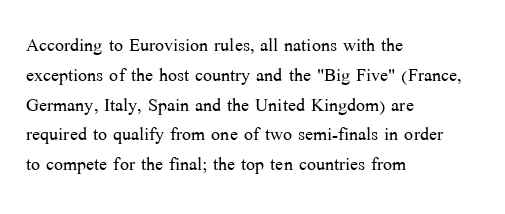
Q: Is the text bold? A: No.
Q: Is the text italic (slanted)? A: No, it is upright.
Q: Is the text underlined? A: No.
Q: How is the paragraph aligned? A: Left-aligned.
Q: Is the spacing between letters normal or unusually wide? A: Normal.
